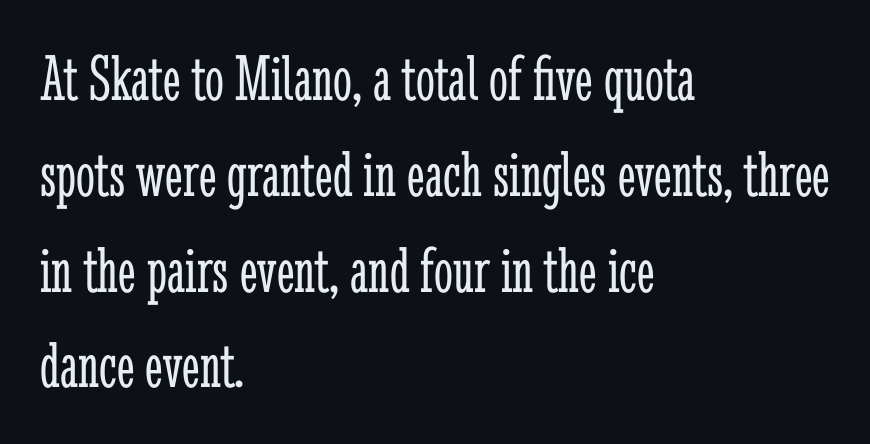
Q: Is the text bold? A: No.
Q: Is the text italic (slanted)? A: No, it is upright.
Q: Is the typeface a serif or a sans-serif typeface? A: Serif.
Q: Is the text underlined? A: No.
Q: How is the paragraph aligned? A: Left-aligned.
Q: Is the spacing between letters normal or unusually wide? A: Normal.
Q: Is the spacing between lines tight, normal or loose? A: Normal.
Q: Width (condensed, normal, or wide)? A: Condensed.
Q: Stroke contrast? A: Low.
Q: x-height? A: Medium.
Q: Monospaced? A: No.
